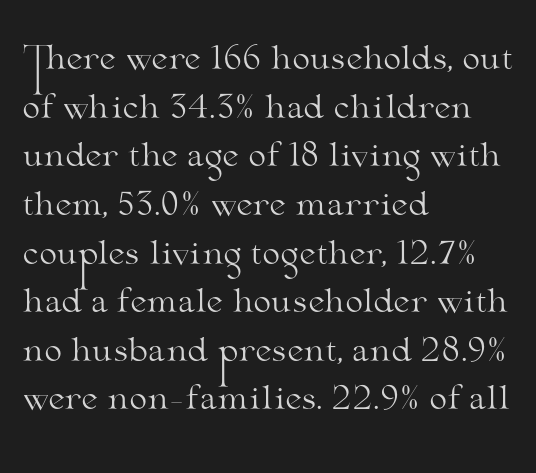
This rendering employs a face with finishing strokes, i.e., a serif. Is this a heavy cut? Hardly; it is regular or lighter. Quick note: interline space is typical. The type is set solid horizontally, with unmodified tracking. Spacing verdict: proportional, widths tailored to each character. Is the block centered? No — it sits flush against the left margin.
